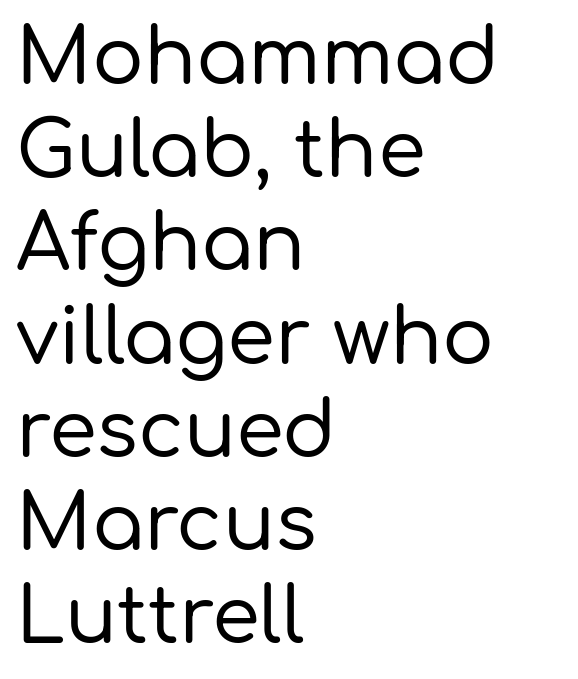
The paragraph shown leans on its left margin. The letters stand upright; this is a roman face. Each word holds together tightly as a unit, with standard inter-letter gaps. The zone under the glyphs is completely vacant. Stroke terminals: plain, sans-serif.
